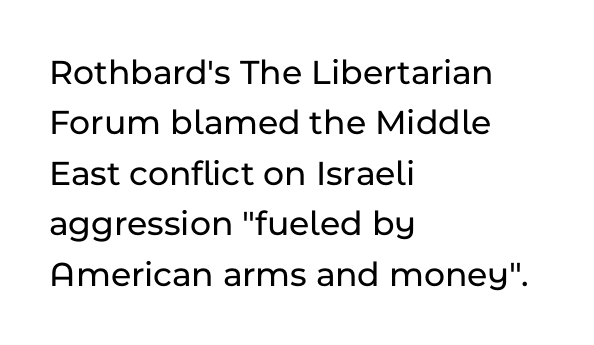
The image shows 36 px sans-serif type, upright; set left-aligned, normal line spacing (1.4x), normal letter spacing, not underlined; low stroke contrast and a medium x-height.
